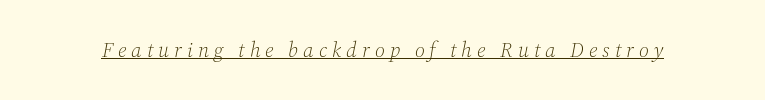
The image shows 21 px text type, italic (leaning right); set unusually wide letter spacing (+0.24 em), underlined.
